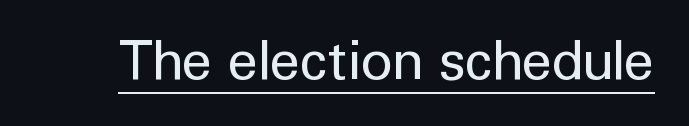
The strokes are not fattened; the text isn't bold. Decoration check: the copy is underlined. This is roman type, the default non-slanted kind. Character widths vary here, with narrow letters taking less room than wide ones. Tracking here is standard; glyphs follow each other at the usual distance. The rendering shows plain stroke endings on the letterforms — a sans-serif design.
